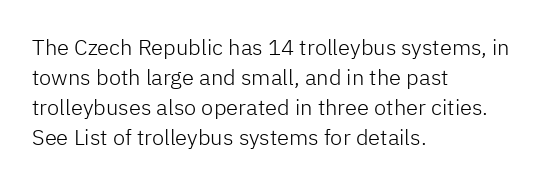
The image shows 22 px text type, upright; set left-aligned, normal line spacing (1.37x), normal letter spacing, not underlined.
